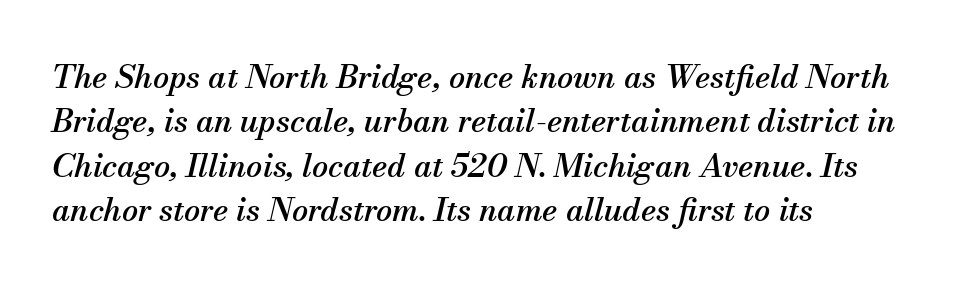
Each word holds together tightly as a unit, with standard inter-letter gaps. Italic: yes, the glyphs are oblique. A typesetter would call this proportional, since set widths differ per character. Serif or sans? Serif — the stroke terminals have little feet. Vertically, the passage feels balanced, rows spaced as you'd expect.
